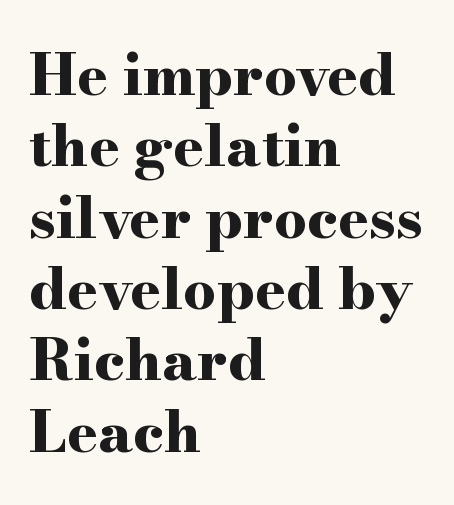
{"serif": "yes", "italic": "no", "bold": "yes", "weight": "bold", "width": "wide", "stroke_contrast": "high", "x_height": "small", "monospaced": "no", "underline": "no", "align": "left", "line_spacing_ratio": 1.23, "letter_spacing": "normal", "letter_spacing_em": 0.0, "glyph_px": 58}
